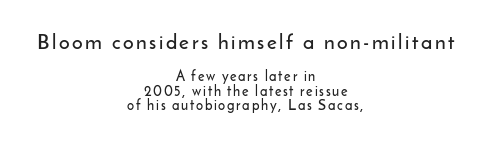
{"italic": "no", "underline": "no", "align": "center", "line_spacing": "tight", "line_spacing_ratio": 1.05, "larger_block": "first", "size_ratio": 1.5, "glyph_px": 21}
